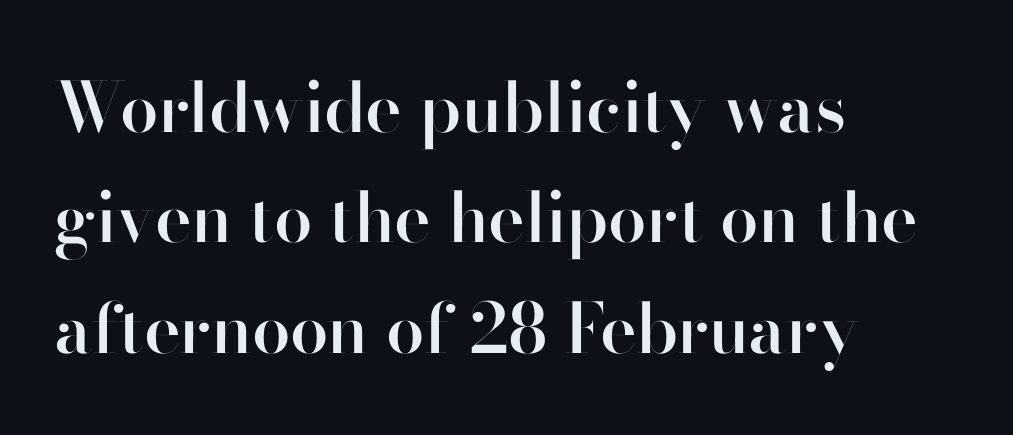
The image shows 69 px semibold sans-serif type, upright; set left-aligned, normal line spacing (1.6x), normal letter spacing, not underlined; high stroke contrast and a small x-height.
